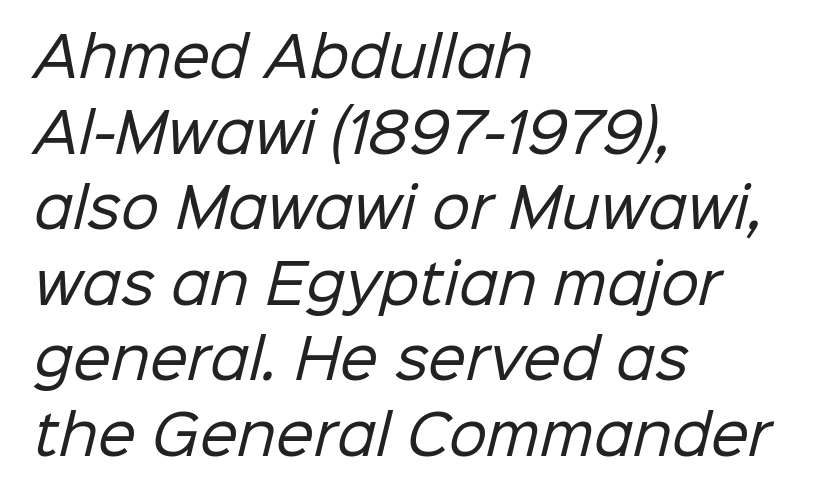
The image shows 54 px regular-weight sans-serif type; set left-aligned, normal line spacing (1.4x), normal letter spacing, not underlined; low stroke contrast and a medium x-height.
